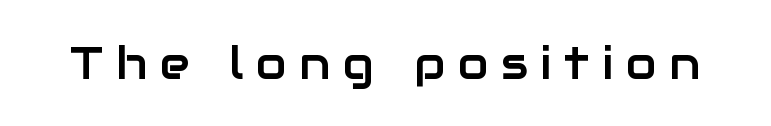
The image shows 45 px sans-serif type, upright; set unusually wide letter spacing (+0.28 em), not underlined; low stroke contrast and a medium x-height.
